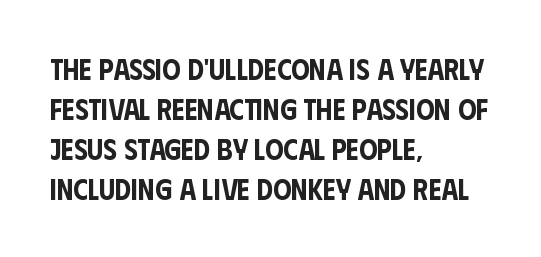
Q: Is the text italic (slanted)? A: No, it is upright.
Q: Is the typeface a serif or a sans-serif typeface? A: Sans-serif.
Q: Is the text underlined? A: No.
Q: How is the paragraph aligned? A: Left-aligned.
Q: Is the spacing between letters normal or unusually wide? A: Normal.
Q: Is the spacing between lines tight, normal or loose? A: Normal.
Q: Width (condensed, normal, or wide)? A: Condensed.
Q: Stroke contrast? A: Low.
Q: x-height? A: Large.
Q: Monospaced? A: No.
